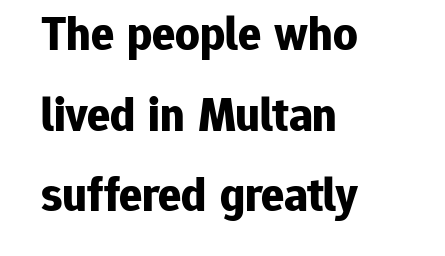
The image shows 48 px bold sans-serif type, upright; set left-aligned, normal line spacing (1.68x), normal letter spacing, not underlined; low stroke contrast and a medium x-height.
